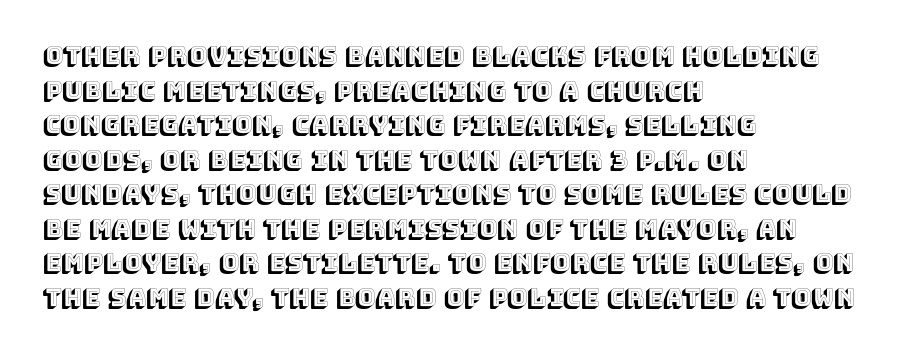
{"italic": "no", "underline": "no", "align": "left", "line_spacing": "normal", "line_spacing_ratio": 1.44, "letter_spacing": "normal", "letter_spacing_em": 0.0, "glyph_px": 24}
